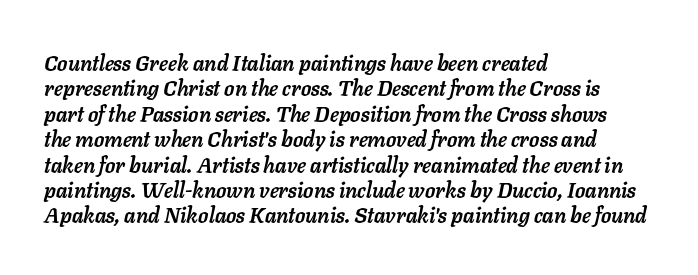
Heavy-handed strokes throughout: this text is bold. Slant detected: the letters are inclined. Here the glyphs are tracked normally, forming tight word shapes. The words here are not underlined.
